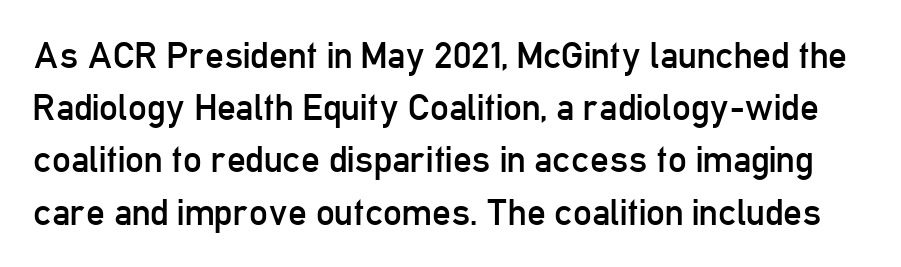
Q: Is the text bold? A: No.
Q: Is the text italic (slanted)? A: No, it is upright.
Q: Is the typeface a serif or a sans-serif typeface? A: Sans-serif.
Q: Is the text underlined? A: No.
Q: Is the spacing between letters normal or unusually wide? A: Normal.
Q: Is the spacing between lines tight, normal or loose? A: Normal.
Q: Width (condensed, normal, or wide)? A: Condensed.
Q: Stroke contrast? A: Low.
Q: x-height? A: Medium.
Q: Monospaced? A: No.
